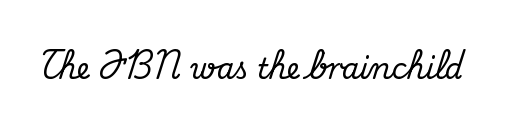
{"serif": "yes", "width": "normal", "stroke_contrast": "medium", "x_height": "small", "monospaced": "no", "underline": "no", "letter_spacing": "normal", "letter_spacing_em": 0.0, "glyph_px": 28}
